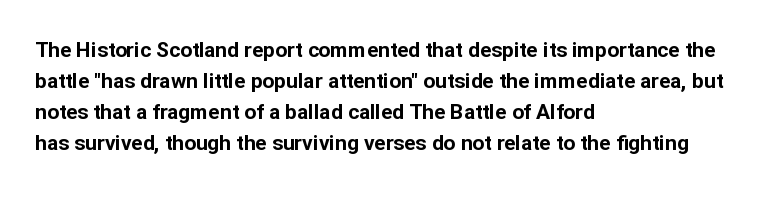
Q: Is the text bold? A: Yes.
Q: Is the text italic (slanted)? A: No, it is upright.
Q: Is the text underlined? A: No.
Q: How is the paragraph aligned? A: Left-aligned.
Q: Is the spacing between letters normal or unusually wide? A: Normal.
Q: Is the spacing between lines tight, normal or loose? A: Normal.
